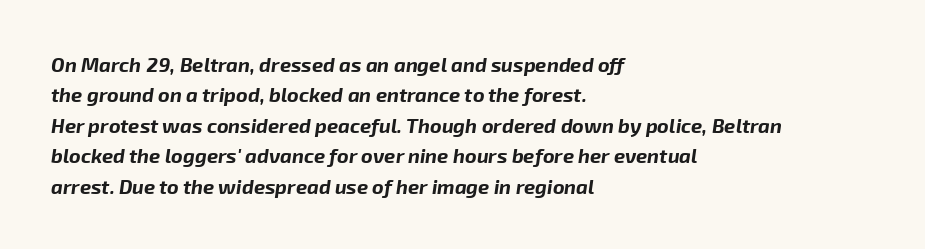
{"italic": "yes", "lean": "right", "slant_degrees": 8, "bold": "yes", "underline": "no", "align": "left", "line_spacing": "normal", "line_spacing_ratio": 1.52, "letter_spacing": "normal", "letter_spacing_em": 0.0, "glyph_px": 20}
